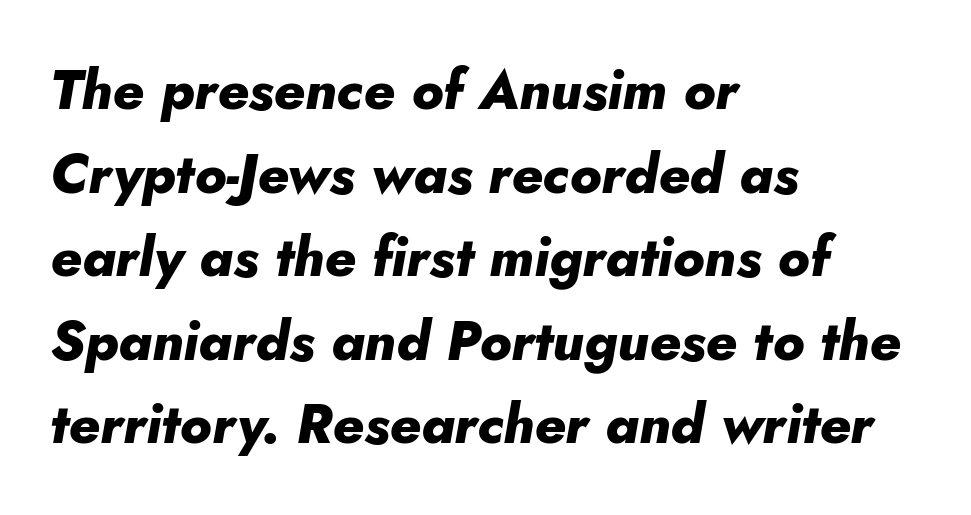
Q: Is the text bold? A: Yes.
Q: Is the text italic (slanted)? A: Yes, it leans right by about 10 degrees.
Q: Is the text underlined? A: No.
Q: How is the paragraph aligned? A: Left-aligned.
Q: Is the spacing between letters normal or unusually wide? A: Normal.
Q: Is the spacing between lines tight, normal or loose? A: Normal.
Q: Width (condensed, normal, or wide)? A: Normal.
Q: Stroke contrast? A: Low.
Q: x-height? A: Small.
Q: Monospaced? A: No.
